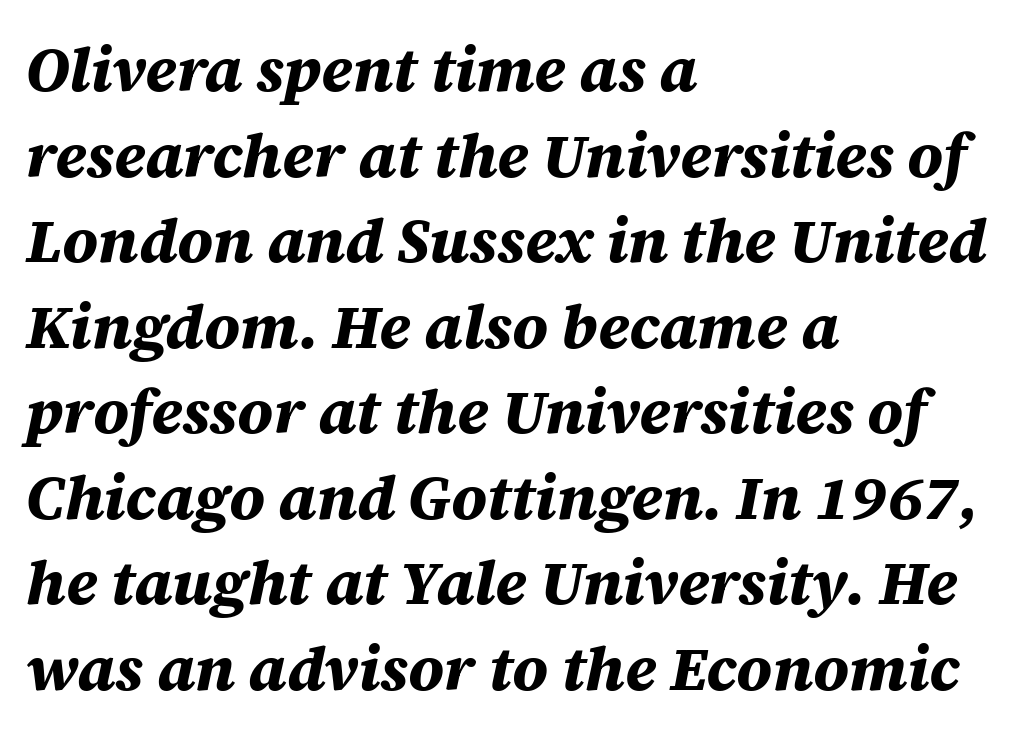
{"italic": "yes", "lean": "right", "slant_degrees": 12, "bold": "yes", "weight": "bold", "width": "normal", "stroke_contrast": "medium", "x_height": "large", "monospaced": "no", "underline": "no", "align": "left", "line_spacing": "normal", "line_spacing_ratio": 1.38, "letter_spacing": "normal", "letter_spacing_em": 0.0, "glyph_px": 62}
